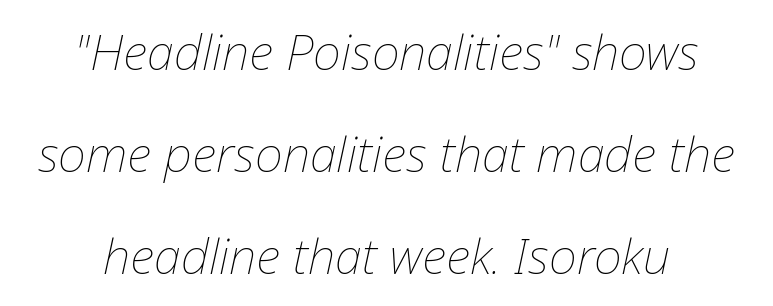
{"italic": "yes", "lean": "right", "slant_degrees": 12, "bold": "no", "weight": "thin", "width": "normal", "stroke_contrast": "low", "x_height": "medium", "monospaced": "no", "underline": "no", "align": "center", "line_spacing": "loose", "line_spacing_ratio": 2.08, "letter_spacing": "normal", "letter_spacing_em": 0.0, "glyph_px": 49}
